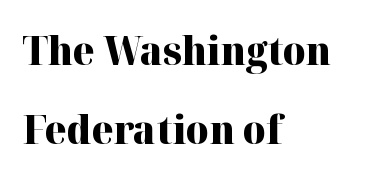
Q: Is the text bold? A: Yes.
Q: Is the text italic (slanted)? A: No, it is upright.
Q: Is the typeface a serif or a sans-serif typeface? A: Serif.
Q: Is the text underlined? A: No.
Q: How is the paragraph aligned? A: Left-aligned.
Q: Is the spacing between letters normal or unusually wide? A: Normal.
Q: Is the spacing between lines tight, normal or loose? A: Loose.
Q: Width (condensed, normal, or wide)? A: Normal.
Q: Stroke contrast? A: High.
Q: x-height? A: Medium.
Q: Monospaced? A: No.
